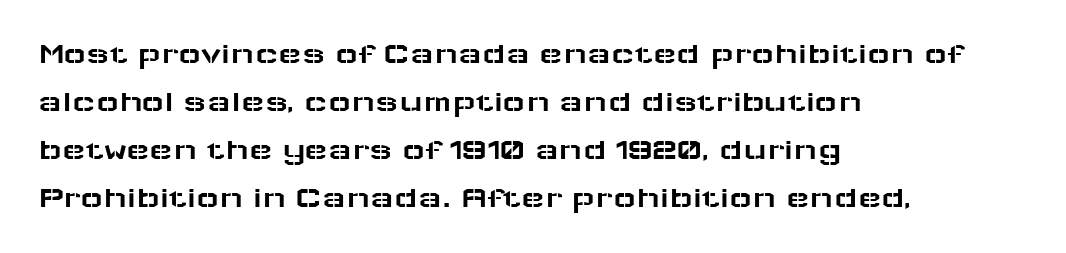
The image shows 31 px wide sans-serif type, upright; set left-aligned, normal line spacing (1.55x), normal letter spacing, not underlined; low stroke contrast and a medium x-height.
